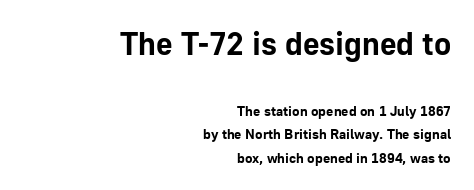
Interline gaps are of average width in this sample. This rendering employs a face without finishing strokes, i.e., a sans-serif. Each row of text sits above clean, open space. The letterforms sit shoulder to shoulder at normal distance. The rendering uses natural spacing where letterforms have individual widths. Unlike italic type, these characters show no tilt at all.
